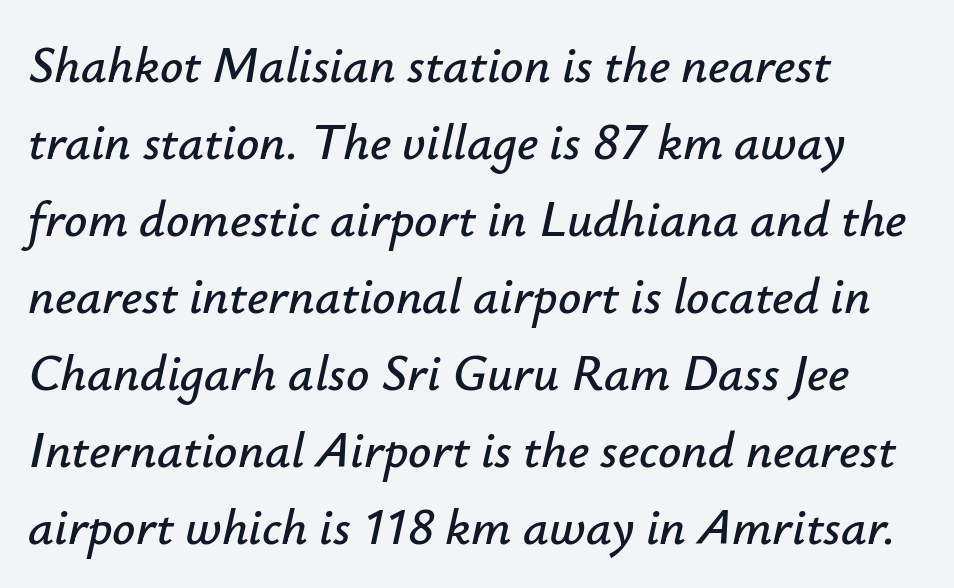
You can tell it's italic because the verticals aren't actually vertical. Each row of text sits above clean, open space. Teacher's note: observe the even left margin — that is flush-left alignment. Standard letterfit; no display-style spreading of the glyphs. You could not count columns in this text — the font is proportionally spaced. Honestly, the row spacing looks completely unremarkable.
